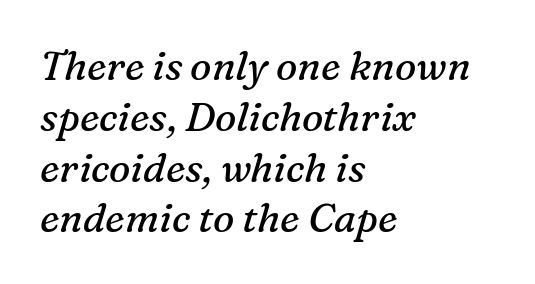
Q: Is the text bold? A: No.
Q: Is the text italic (slanted)? A: Yes, it leans right by about 16 degrees.
Q: Is the typeface a serif or a sans-serif typeface? A: Serif.
Q: Is the text underlined? A: No.
Q: How is the paragraph aligned? A: Left-aligned.
Q: Is the spacing between letters normal or unusually wide? A: Normal.
Q: Is the spacing between lines tight, normal or loose? A: Normal.
Q: Width (condensed, normal, or wide)? A: Normal.
Q: Stroke contrast? A: Medium.
Q: x-height? A: Medium.
Q: Monospaced? A: No.
